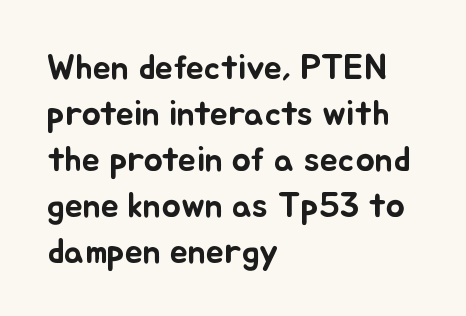
Each row of text sits above clean, open space. Note the varied advance widths — an 'i' is clearly narrower than an 'm'. Honestly, the row spacing looks completely unremarkable. These lines keep a tight, regular rhythm from letter to letter.
